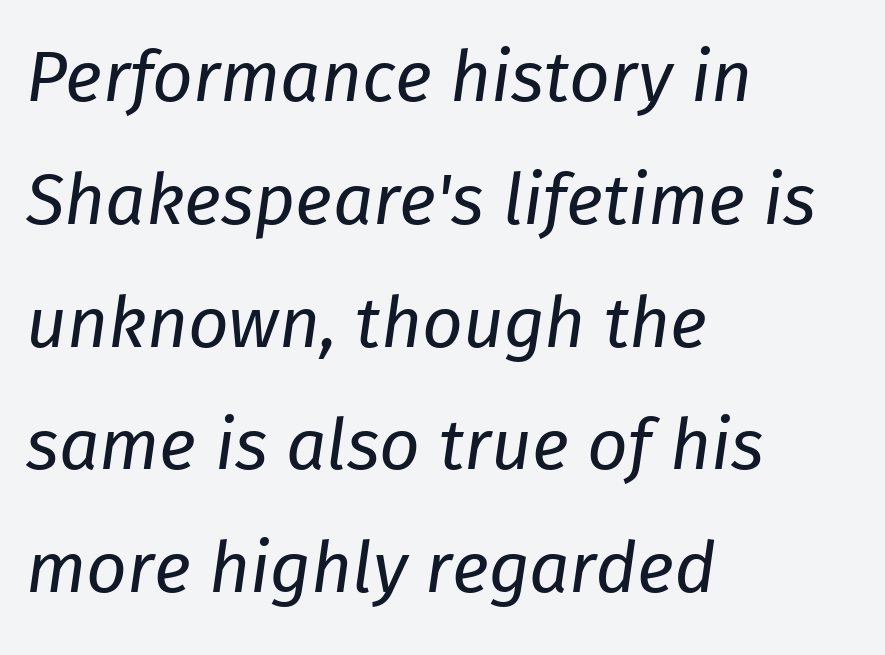
On a weight scale, this lands at 450 or below. The gaps between neighbouring characters are ordinary and unremarkable. Short and long lines alike share a common starting point at left. The text carries the slant typical of an italic or oblique font. Descenders are the only things crossing below the line. Here the designer chose a conventional face with non-uniform glyph widths.
